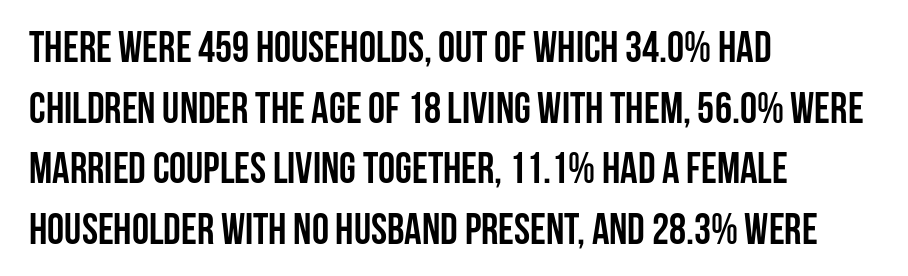
The image shows 43 px semibold, condensed sans-serif type, upright; set left-aligned, normal line spacing (1.41x), normal letter spacing, not underlined; low stroke contrast and a large x-height.
